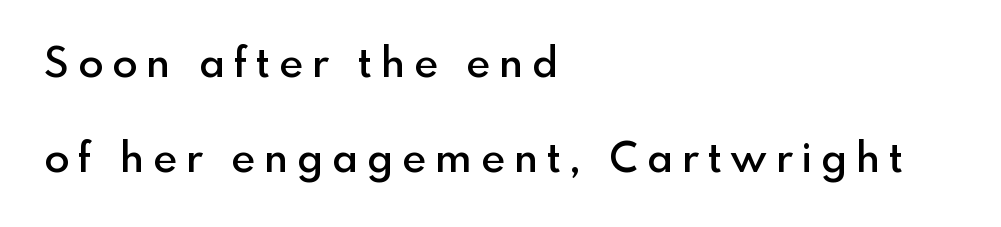
The passage shown is semibold, sitting just below true bold. In terms of letterspacing, this is a distinctly airy, spread setting. Unlike italic type, these characters show no tilt at all. A typesetter would call this proportional, since set widths differ per character.
